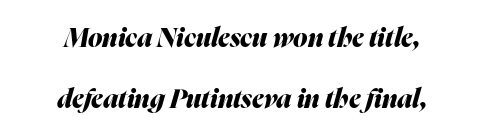
Just letters on the line, the space beneath them empty. On the weight axis this lands at bold, roughly 700. Caption: standard tracking, unaltered. Would a proofreader flag this as italicized? Yes.
